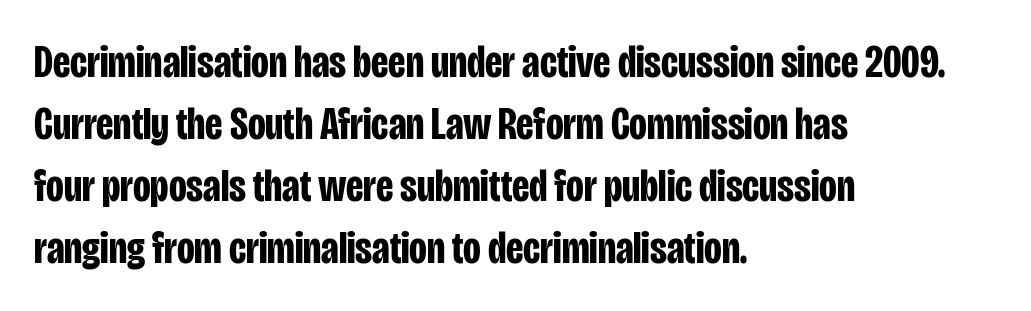
{"serif": "no", "italic": "no", "bold": "yes", "weight": "bold", "width": "condensed", "stroke_contrast": "low", "x_height": "large", "monospaced": "no", "underline": "no", "align": "left", "line_spacing": "normal", "line_spacing_ratio": 1.35, "letter_spacing": "normal", "letter_spacing_em": 0.0, "glyph_px": 46}
